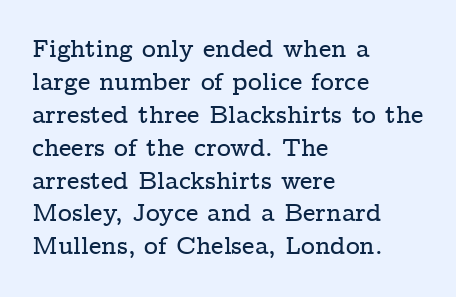
Q: Is the text italic (slanted)? A: No, it is upright.
Q: Is the text underlined? A: No.
Q: How is the paragraph aligned? A: Left-aligned.
Q: Is the spacing between letters normal or unusually wide? A: Normal.
Q: Is the spacing between lines tight, normal or loose? A: Normal.
